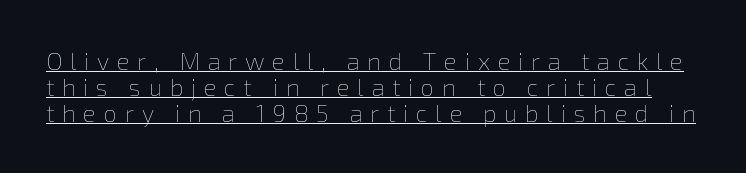
Think standard paragraph weight, or any step lighter than that. The line texture is sparse and dotted thanks to wide tracking. Compared with undecorated copy, this sample adds a rule below the words. You can tell it's not italic because the verticals are truly vertical.
